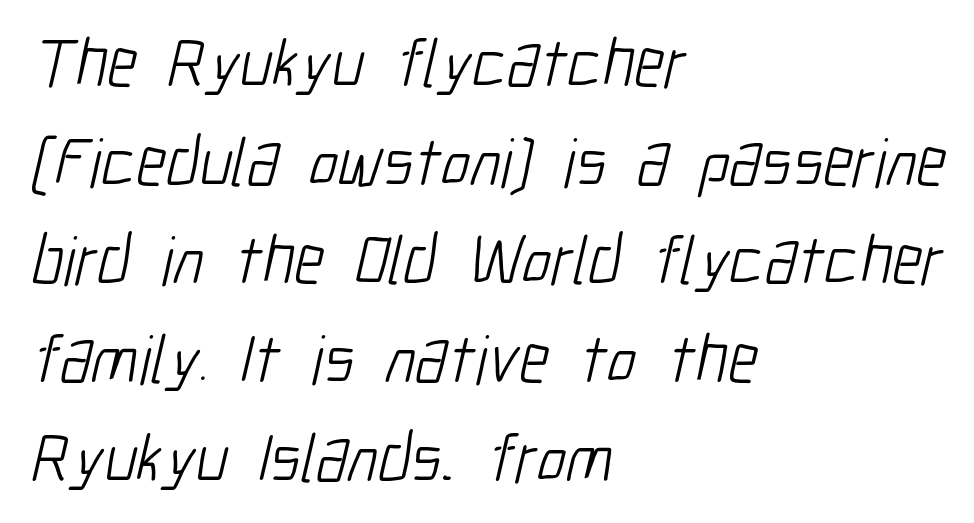
Tracking value appears to be zero — textbook default spacing. The letters carry no serifs — their stems end cleanly without finishing strokes. All the whitespace from short lines collects on the right. A typesetter would call this proportional, since set widths differ per character. This reads as an unemphasized weight, regular at the heaviest.
